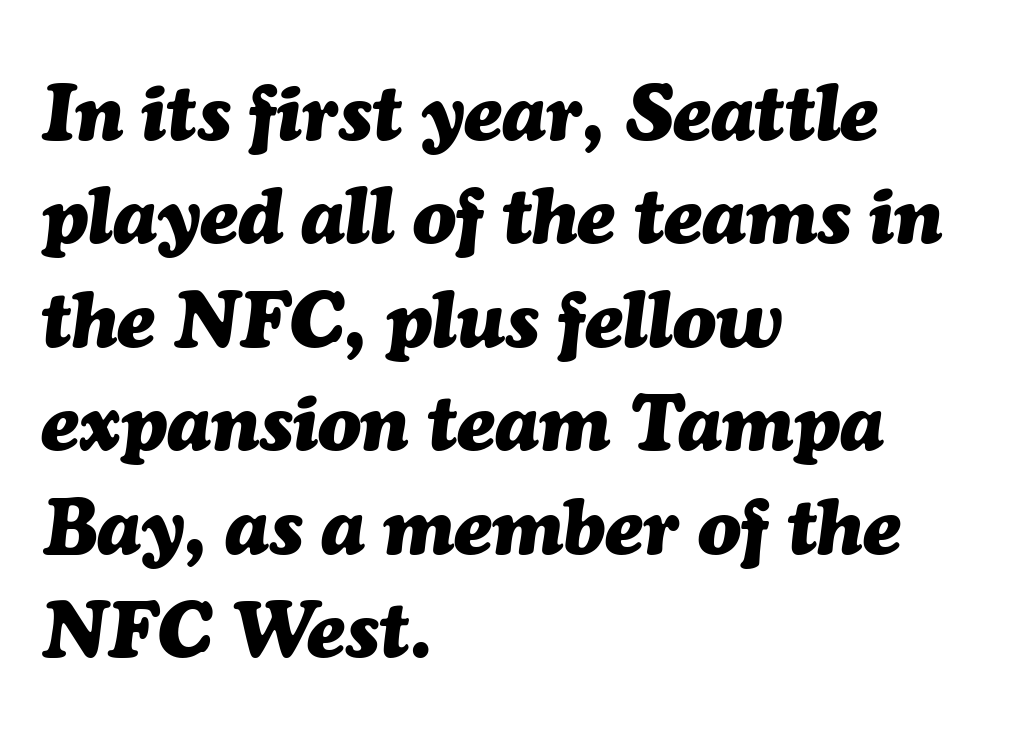
The image shows 79 px heavy type, italic (leaning right); set left-aligned, normal line spacing (1.31x), normal letter spacing, not underlined; medium stroke contrast and a medium x-height.
